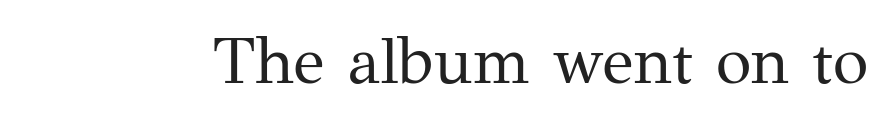
Q: Is the text bold? A: No.
Q: Is the text italic (slanted)? A: No, it is upright.
Q: Is the typeface a serif or a sans-serif typeface? A: Serif.
Q: Is the text underlined? A: No.
Q: Is the spacing between letters normal or unusually wide? A: Normal.
Q: Width (condensed, normal, or wide)? A: Normal.
Q: Stroke contrast? A: Medium.
Q: x-height? A: Medium.
Q: Monospaced? A: No.
